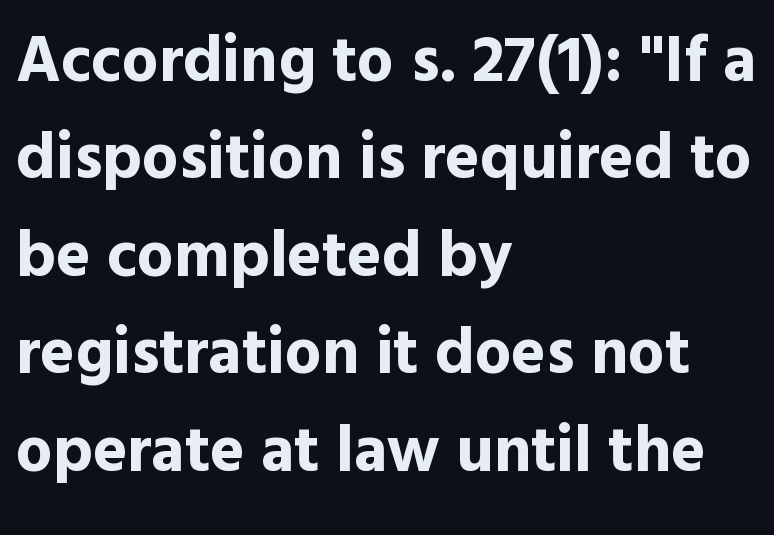
Q: Is the text bold? A: Yes.
Q: Is the text italic (slanted)? A: No, it is upright.
Q: Is the typeface a serif or a sans-serif typeface? A: Sans-serif.
Q: Is the text underlined? A: No.
Q: How is the paragraph aligned? A: Left-aligned.
Q: Is the spacing between letters normal or unusually wide? A: Normal.
Q: Is the spacing between lines tight, normal or loose? A: Normal.
Q: Width (condensed, normal, or wide)? A: Normal.
Q: x-height? A: Medium.
Q: Monospaced? A: No.
